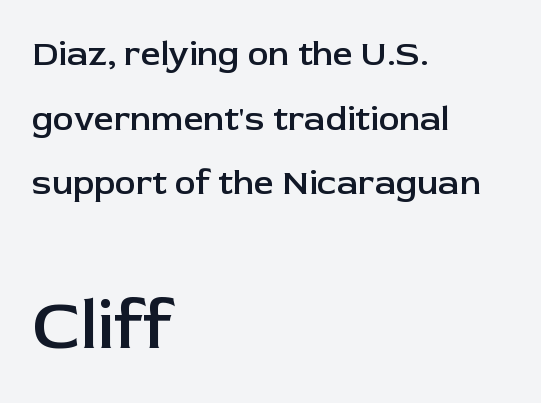
Does the lettering tilt? It doesn't — this is upright. The letters in the lower block stand taller than those in the block above. Proportional: the letters do not fall into vertical columns. Compared with a centered layout, this one pins lines to the left instead.
